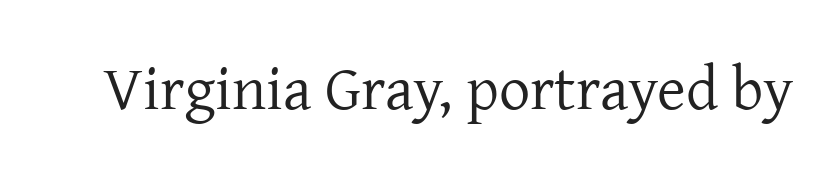
Tall strokes in this sample are plumb rather than angled. Any mark beneath the type? The region is blank. Caption: face not bold, strokes unweighted. Does the type have serifs? Yes, each stem ends in a small foot. Looks like regular typesetting: each glyph gets only the width it needs. The passage shown has conventional tracking throughout.
